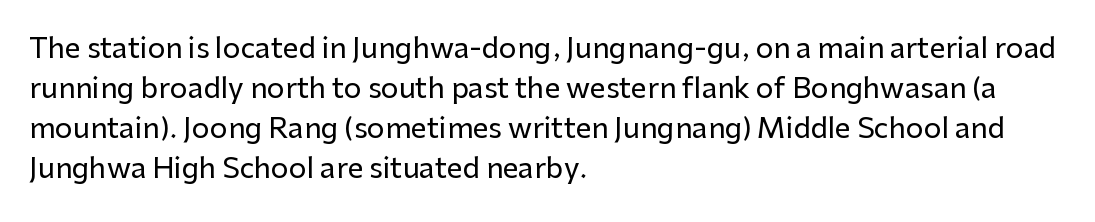
The image shows 28 px sans-serif type, upright; set left-aligned, normal line spacing (1.43x), normal letter spacing, not underlined; low stroke contrast and a medium x-height.
